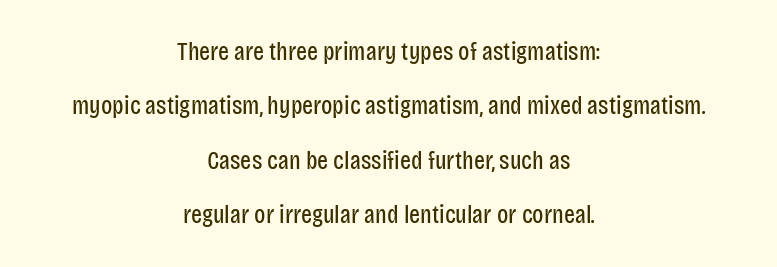
Q: Is the text bold? A: No.
Q: Is the text italic (slanted)? A: No, it is upright.
Q: Is the text underlined? A: No.
Q: How is the paragraph aligned? A: Centered.
Q: Is the spacing between letters normal or unusually wide? A: Normal.
Q: Is the spacing between lines tight, normal or loose? A: Loose.
